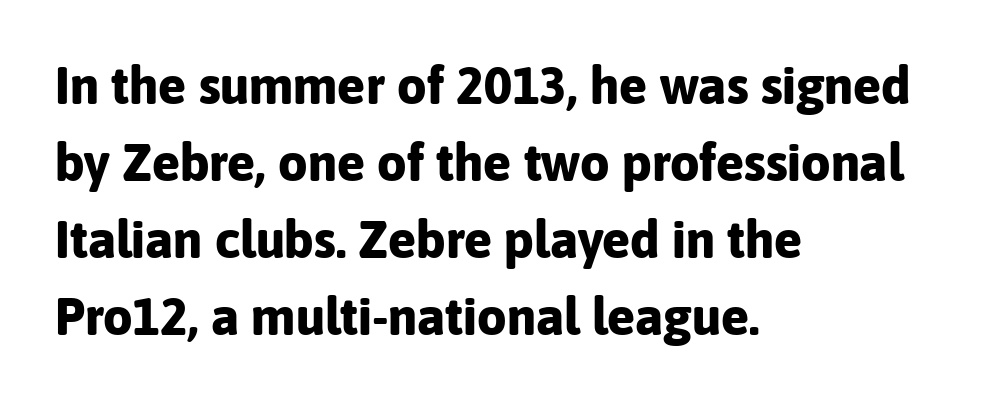
Q: Is the text bold? A: Yes.
Q: Is the text italic (slanted)? A: No, it is upright.
Q: Is the typeface a serif or a sans-serif typeface? A: Sans-serif.
Q: Is the text underlined? A: No.
Q: How is the paragraph aligned? A: Left-aligned.
Q: Is the spacing between letters normal or unusually wide? A: Normal.
Q: Is the spacing between lines tight, normal or loose? A: Normal.
Q: Width (condensed, normal, or wide)? A: Normal.
Q: Stroke contrast? A: Low.
Q: x-height? A: Medium.
Q: Monospaced? A: No.
